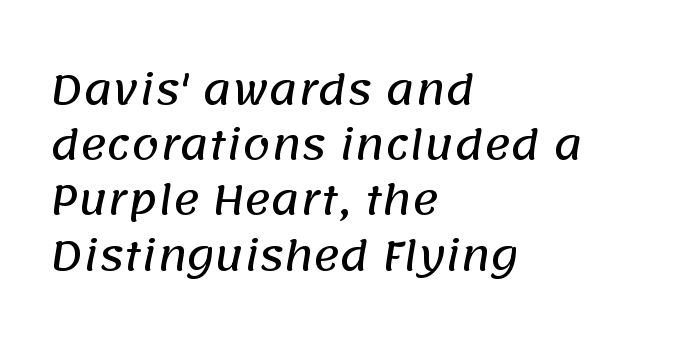
{"serif": "no", "width": "normal", "stroke_contrast": "low", "x_height": "large", "monospaced": "no", "underline": "no", "align": "left", "line_spacing": "normal", "line_spacing_ratio": 1.38, "letter_spacing": "normal", "letter_spacing_em": 0.0, "glyph_px": 40}
